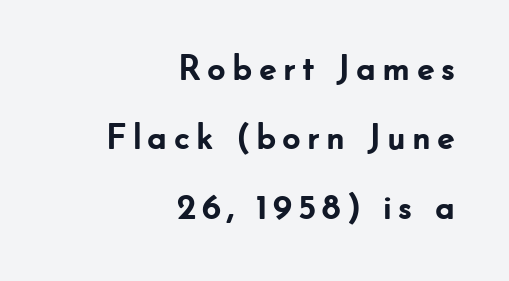
{"serif": "no", "italic": "no", "bold": "yes", "weight": "semibold", "width": "normal", "stroke_contrast": "low", "x_height": "small", "monospaced": "no", "underline": "no", "align": "right", "line_spacing": "loose", "line_spacing_ratio": 1.93, "glyph_px": 36}
